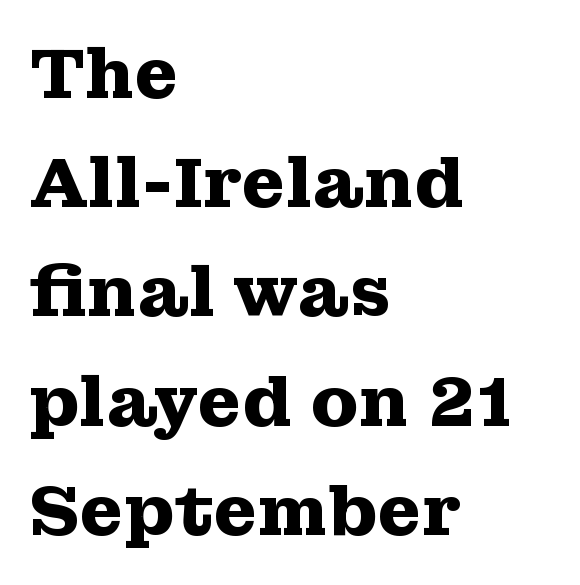
{"serif": "yes", "italic": "no", "bold": "yes", "weight": "heavy", "width": "wide", "stroke_contrast": "medium", "x_height": "medium", "monospaced": "no", "underline": "no", "align": "left", "line_spacing": "normal", "line_spacing_ratio": 1.56, "letter_spacing": "normal", "letter_spacing_em": 0.0, "glyph_px": 70}
